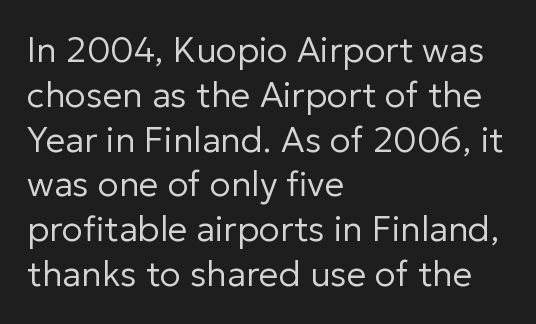
{"serif": "no", "italic": "no", "bold": "no", "weight": "regular", "width": "normal", "stroke_contrast": "low", "x_height": "medium", "monospaced": "no", "underline": "no", "align": "left", "line_spacing": "normal", "line_spacing_ratio": 1.28, "letter_spacing": "normal", "letter_spacing_em": 0.0, "glyph_px": 35}
